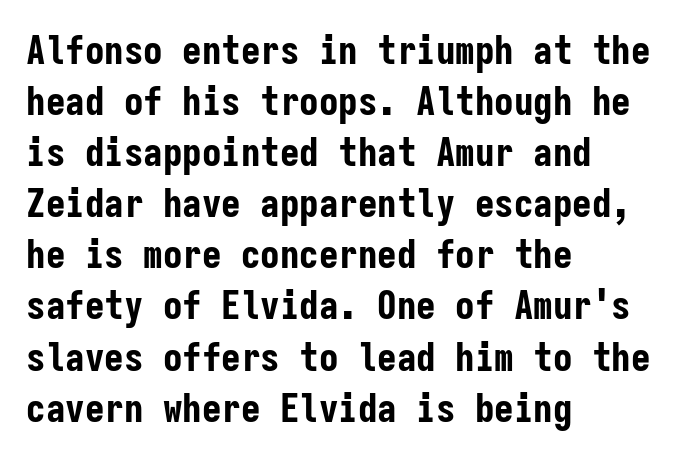
Q: Is the text bold? A: Yes.
Q: Is the text italic (slanted)? A: No, it is upright.
Q: Is the typeface a serif or a sans-serif typeface? A: Sans-serif.
Q: Is the text underlined? A: No.
Q: How is the paragraph aligned? A: Left-aligned.
Q: Is the spacing between letters normal or unusually wide? A: Normal.
Q: Is the spacing between lines tight, normal or loose? A: Normal.
Q: Width (condensed, normal, or wide)? A: Condensed.
Q: Stroke contrast? A: Low.
Q: x-height? A: Medium.
Q: Monospaced? A: Yes.
